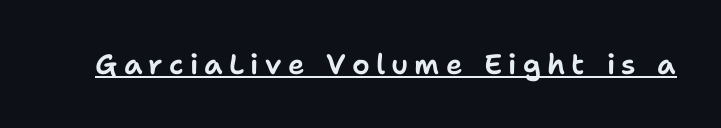
The image shows 28 px sans-serif type, upright; set unusually wide letter spacing (+0.22 em), underlined; low stroke contrast and a medium x-height.
